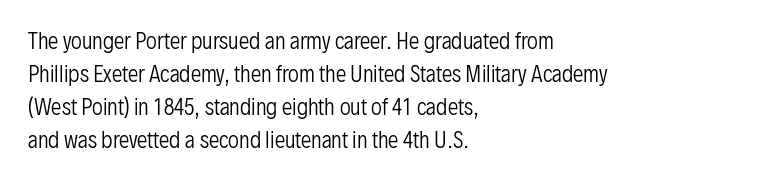
{"italic": "no", "bold": "no", "underline": "no", "align": "left", "line_spacing": "normal", "line_spacing_ratio": 1.57, "letter_spacing": "normal", "letter_spacing_em": 0.0, "glyph_px": 21}
